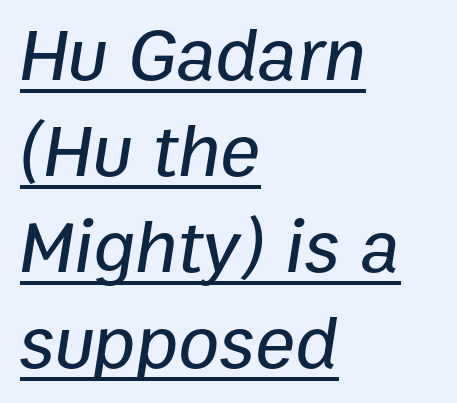
The image shows 75 px text type, italic (leaning right); set left-aligned, normal line spacing (1.28x), normal letter spacing, underlined; low stroke contrast and a medium x-height.
